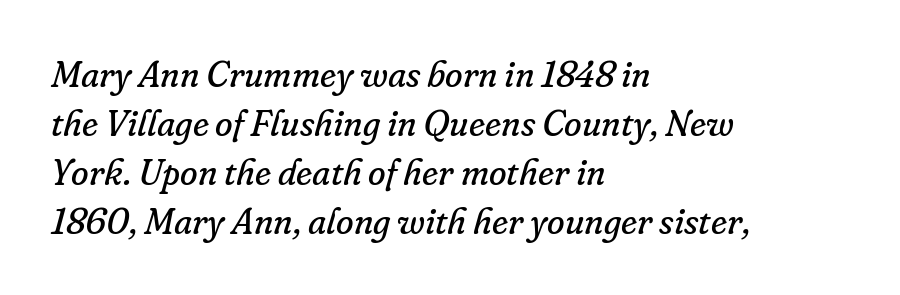
Q: Is the text bold? A: No.
Q: Is the text italic (slanted)? A: Yes, it leans right by about 16 degrees.
Q: Is the typeface a serif or a sans-serif typeface? A: Serif.
Q: Is the text underlined? A: No.
Q: How is the paragraph aligned? A: Left-aligned.
Q: Is the spacing between letters normal or unusually wide? A: Normal.
Q: Is the spacing between lines tight, normal or loose? A: Normal.
Q: Width (condensed, normal, or wide)? A: Normal.
Q: Stroke contrast? A: Low.
Q: x-height? A: Small.
Q: Monospaced? A: No.
